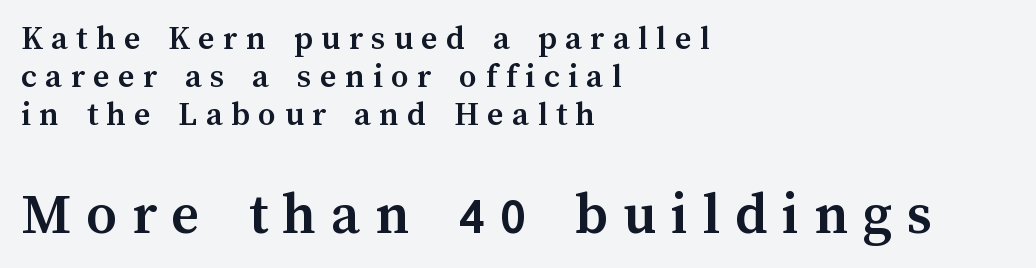
{"italic": "no", "bold": "yes", "weight": "semibold", "width": "normal", "stroke_contrast": "medium", "x_height": "medium", "monospaced": "no", "underline": "no", "align": "left", "line_spacing": "tight", "line_spacing_ratio": 1.09, "letter_spacing": "wide", "letter_spacing_em": 0.24, "larger_block": "second", "size_ratio": 1.74, "glyph_px": 61}
